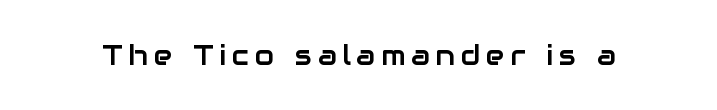
The image shows 28 px sans-serif type, upright; set unusually wide letter spacing (+0.21 em), not underlined; low stroke contrast and a medium x-height.
